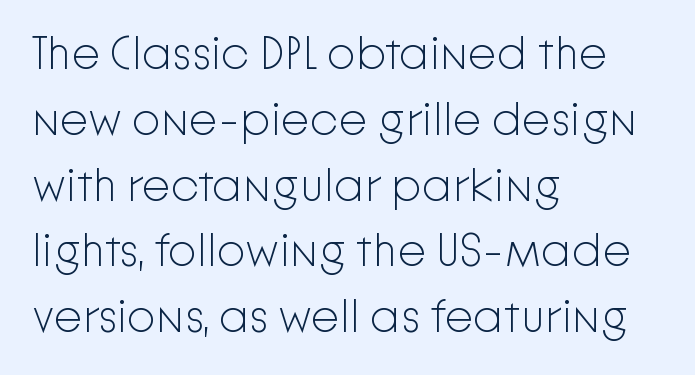
The image shows 46 px light sans-serif type, upright; set left-aligned, normal line spacing (1.43x), normal letter spacing, not underlined; low stroke contrast and a medium x-height.
